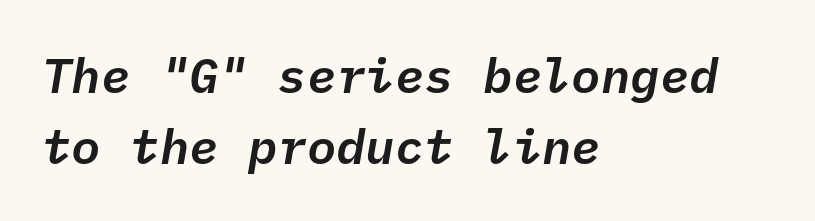
{"italic": "yes", "lean": "right", "slant_degrees": 10, "width": "normal", "stroke_contrast": "low", "x_height": "medium", "monospaced": "yes", "underline": "no", "align": "left", "line_spacing": "normal", "line_spacing_ratio": 1.45, "letter_spacing": "normal", "letter_spacing_em": 0.0, "glyph_px": 49}
